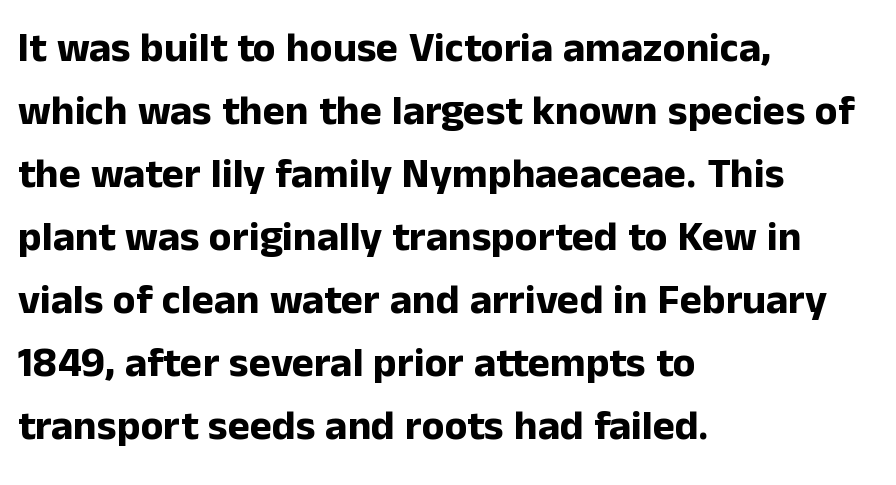
The image shows 42 px bold sans-serif type, upright; set left-aligned, normal line spacing (1.5x), normal letter spacing, not underlined; low stroke contrast and a medium x-height.
